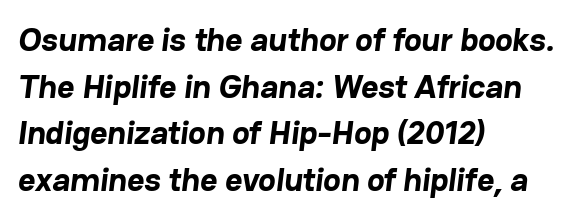
{"serif": "no", "bold": "yes", "weight": "bold", "width": "normal", "stroke_contrast": "low", "x_height": "medium", "monospaced": "no", "underline": "no", "align": "left", "line_spacing": "normal", "line_spacing_ratio": 1.41, "letter_spacing": "normal", "letter_spacing_em": 0.0, "glyph_px": 33}
